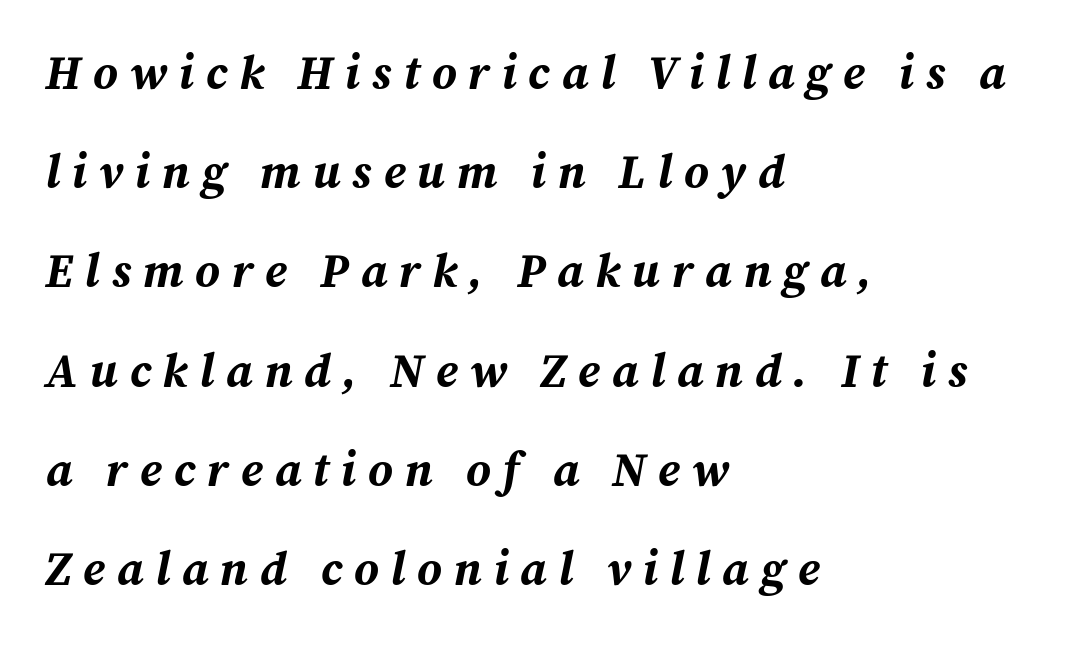
Rendered with sloped, italic letterforms. Whoever set this chose breathing room over compactness in the vertical rhythm. Teacher's note: observe the even left margin — that is flush-left alignment. The letters are spread apart with noticeably loose tracking. Does the weight exceed regular? Yes, all the way to bold.
